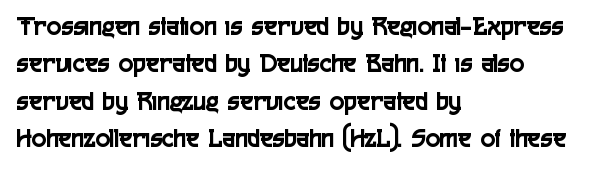
Normally led — the rows are evenly, conventionally spaced. Letter spacing: default. This is the regular roman posture of the typeface. Clear beneath every line of the passage. This rendering uses left alignment, leaving the right contour irregular.
